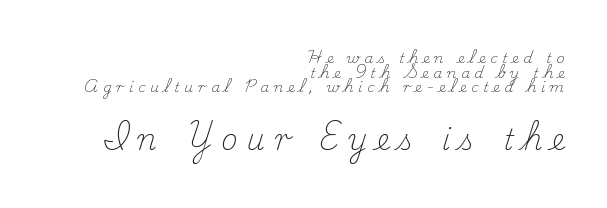
The image shows 28 px light serif type; set right-aligned, tight line spacing (1.05x), unusually wide letter spacing (+0.34 em), not underlined; the second (bottom) block is 2.0x larger; medium stroke contrast and a small x-height.
